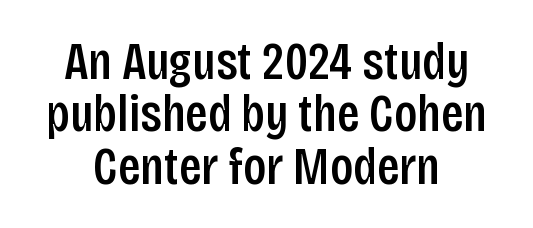
Q: Is the text bold? A: Semi-bold.
Q: Is the text italic (slanted)? A: No, it is upright.
Q: Is the typeface a serif or a sans-serif typeface? A: Sans-serif.
Q: Is the text underlined? A: No.
Q: How is the paragraph aligned? A: Centered.
Q: Is the spacing between letters normal or unusually wide? A: Normal.
Q: Is the spacing between lines tight, normal or loose? A: Tight.
Q: Width (condensed, normal, or wide)? A: Condensed.
Q: Stroke contrast? A: Low.
Q: x-height? A: Large.
Q: Monospaced? A: No.
